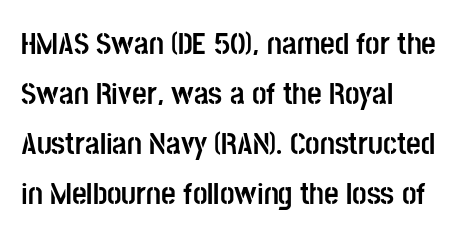
The glyphs in this specimen are sans serif. Nope, not italic — everything's standing straight. Compared with typical paragraphs, the rows here are spaced about the same. Visually the block forms a straight wall on the left and a jagged coastline on the right. Underline: absent.
